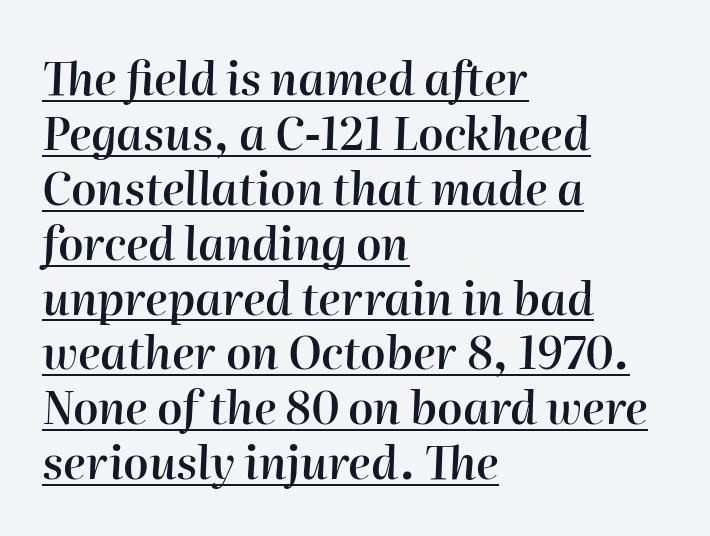
Q: Is the text bold? A: Semi-bold.
Q: Is the text italic (slanted)? A: Yes, it leans right by about 2 degrees.
Q: Is the text underlined? A: Yes.
Q: How is the paragraph aligned? A: Left-aligned.
Q: Is the spacing between letters normal or unusually wide? A: Normal.
Q: Width (condensed, normal, or wide)? A: Normal.
Q: Stroke contrast? A: High.
Q: x-height? A: Medium.
Q: Monospaced? A: No.
